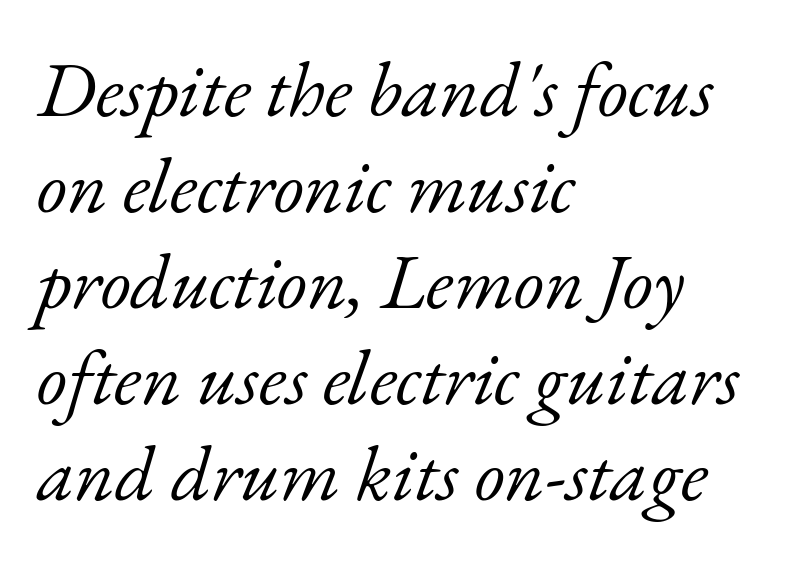
{"serif": "yes", "italic": "yes", "lean": "right", "slant_degrees": 17, "bold": "no", "weight": "light", "width": "normal", "stroke_contrast": "low", "x_height": "small", "monospaced": "no", "underline": "no", "align": "left", "line_spacing_ratio": 1.23, "letter_spacing": "normal", "letter_spacing_em": 0.0, "glyph_px": 78}
